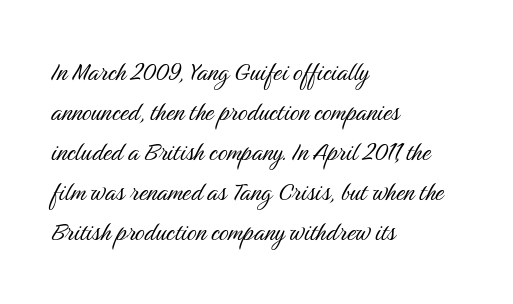
The image shows 30 px light, condensed sans-serif type; set left-aligned, normal line spacing (1.33x), normal letter spacing, not underlined; medium stroke contrast and a medium x-height.
